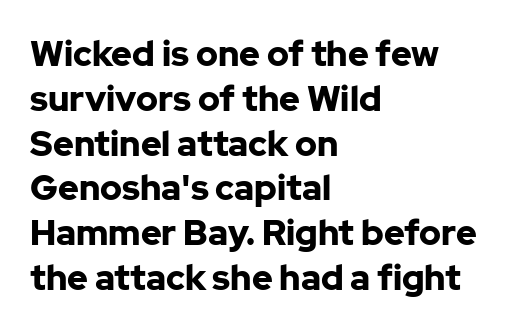
Q: Is the text bold? A: Yes.
Q: Is the text italic (slanted)? A: No, it is upright.
Q: Is the typeface a serif or a sans-serif typeface? A: Sans-serif.
Q: Is the text underlined? A: No.
Q: How is the paragraph aligned? A: Left-aligned.
Q: Is the spacing between letters normal or unusually wide? A: Normal.
Q: Is the spacing between lines tight, normal or loose? A: Normal.
Q: Width (condensed, normal, or wide)? A: Normal.
Q: Stroke contrast? A: Low.
Q: x-height? A: Medium.
Q: Monospaced? A: No.
